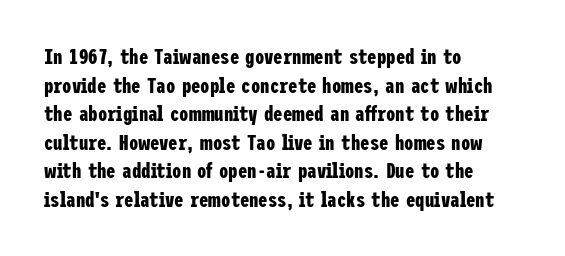
Q: Is the text bold? A: Yes.
Q: Is the text italic (slanted)? A: No, it is upright.
Q: Is the text underlined? A: No.
Q: How is the paragraph aligned? A: Left-aligned.
Q: Is the spacing between letters normal or unusually wide? A: Normal.
Q: Is the spacing between lines tight, normal or loose? A: Normal.
